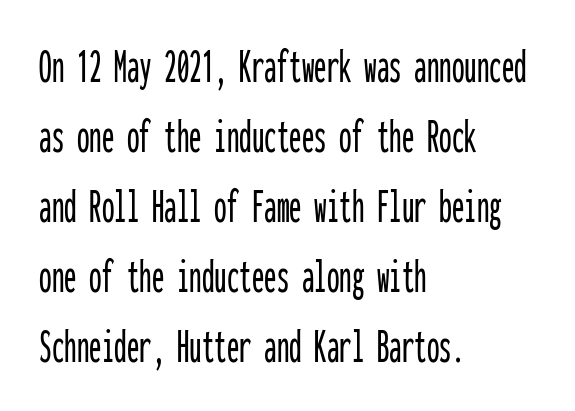
The vertical gap from one line to the next is medium. You can tell from the bare stems that sans-serif type was used. Is the letter spacing exaggerated? No — it looks like the ordinary default. The specimen reads as upright at a glance. Every row of glyphs begins at an identical x-position on the left.
